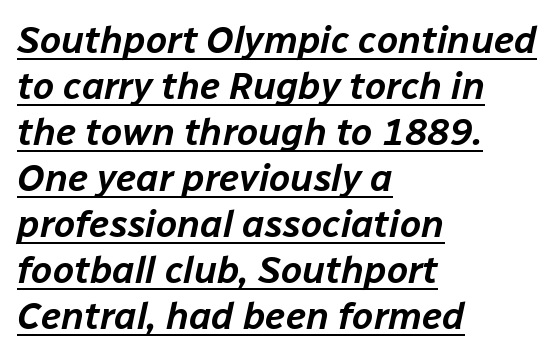
Q: Is the text italic (slanted)? A: Yes, it leans right by about 12 degrees.
Q: Is the text underlined? A: Yes.
Q: How is the paragraph aligned? A: Left-aligned.
Q: Is the spacing between letters normal or unusually wide? A: Normal.
Q: Width (condensed, normal, or wide)? A: Normal.
Q: Stroke contrast? A: Low.
Q: x-height? A: Medium.
Q: Monospaced? A: No.
